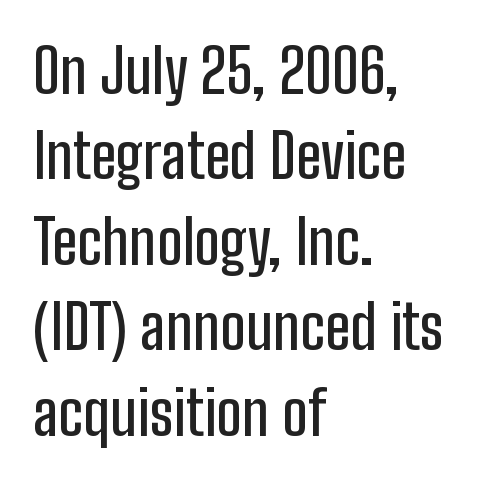
{"serif": "no", "italic": "no", "width": "condensed", "stroke_contrast": "low", "x_height": "medium", "monospaced": "no", "underline": "no", "align": "left", "line_spacing": "normal", "line_spacing_ratio": 1.4, "letter_spacing": "normal", "letter_spacing_em": 0.0, "glyph_px": 61}
